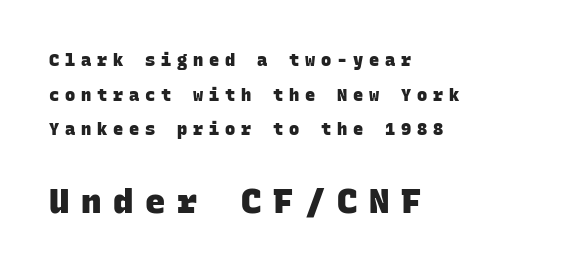
{"serif": "no", "bold": "yes", "weight": "heavy", "width": "normal", "stroke_contrast": "low", "x_height": "large", "monospaced": "yes", "underline": "no", "align": "left", "line_spacing": "loose", "line_spacing_ratio": 2.04, "letter_spacing": "wide", "letter_spacing_em": 0.34, "larger_block": "second", "size_ratio": 2.0, "glyph_px": 34}
